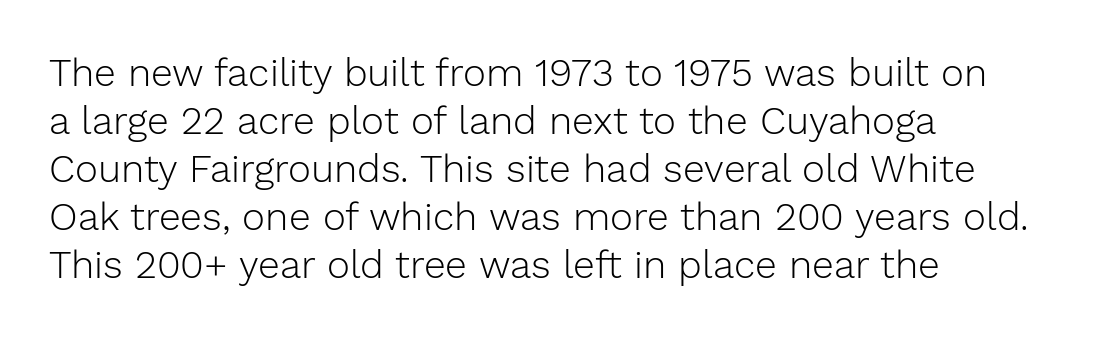
{"serif": "no", "italic": "no", "bold": "no", "weight": "light", "width": "normal", "stroke_contrast": "low", "x_height": "medium", "monospaced": "no", "underline": "no", "align": "left", "line_spacing_ratio": 1.23, "letter_spacing": "normal", "letter_spacing_em": 0.0, "glyph_px": 39}
